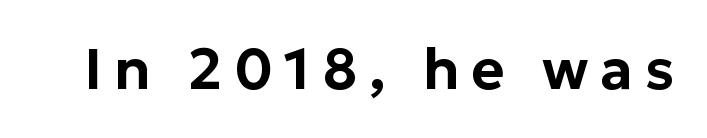
The image shows 57 px sans-serif type, upright; set unusually wide letter spacing (+0.21 em), not underlined; low stroke contrast and a medium x-height.
